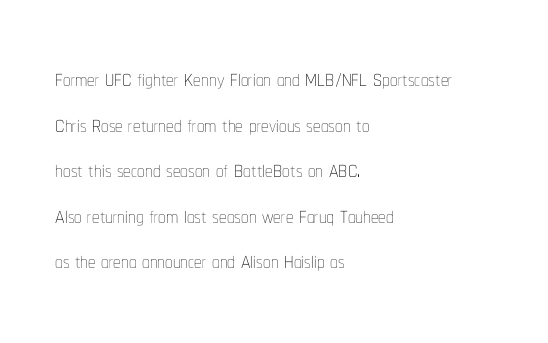
Italic? Not at all — the glyphs are vertical. This sample keeps an unexceptional amount of space between lines. Typeset ragged right — the left edge is the straight one. Each row of text sits above clean, open space. A light-to-regular cut is what we see here. What stands out about the letter spacing? Nothing — it is the standard amount.
